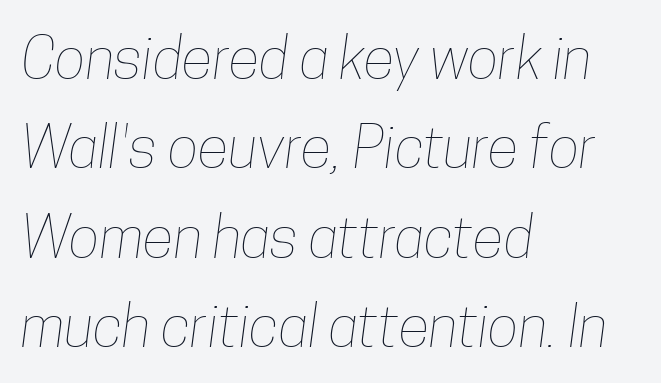
Q: Is the text bold? A: No.
Q: Is the text underlined? A: No.
Q: How is the paragraph aligned? A: Left-aligned.
Q: Is the spacing between letters normal or unusually wide? A: Normal.
Q: Is the spacing between lines tight, normal or loose? A: Normal.
Q: Width (condensed, normal, or wide)? A: Condensed.
Q: Stroke contrast? A: Low.
Q: x-height? A: Medium.
Q: Monospaced? A: No.
